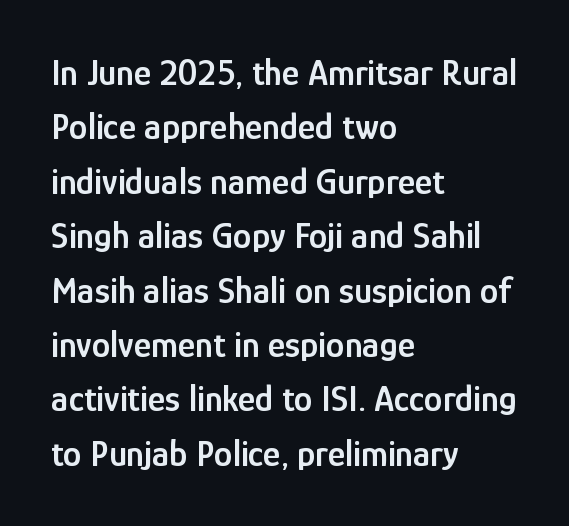
{"serif": "no", "italic": "no", "bold": "semi", "weight": "semibold", "width": "condensed", "stroke_contrast": "low", "x_height": "medium", "monospaced": "no", "underline": "no", "align": "left", "line_spacing": "normal", "line_spacing_ratio": 1.47, "letter_spacing": "normal", "letter_spacing_em": 0.0, "glyph_px": 37}
